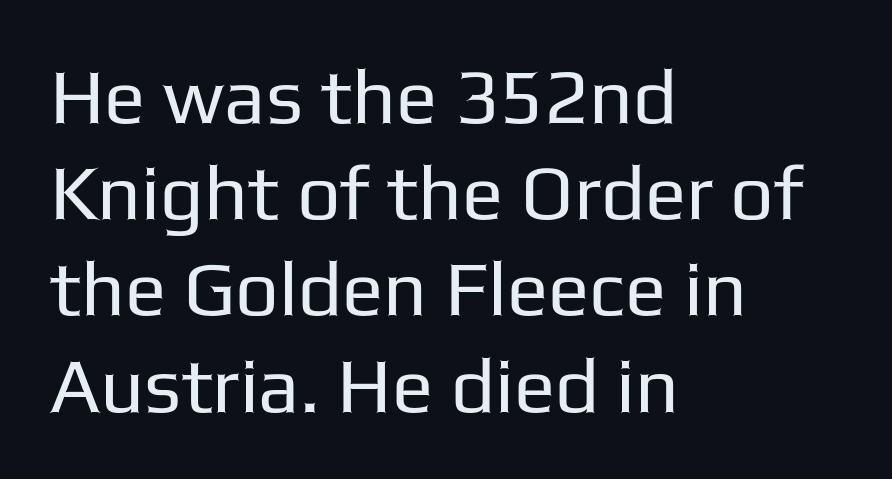
The image shows 77 px regular-weight sans-serif type, upright; set left-aligned, normal line spacing (1.25x), normal letter spacing, not underlined; low stroke contrast and a medium x-height.
